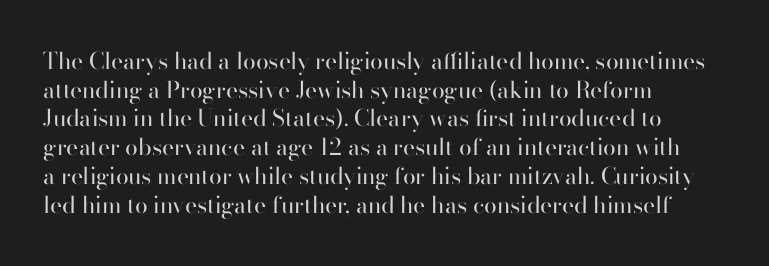
The image shows 23 px text type, upright; set left-aligned, normal line spacing (1.25x), normal letter spacing, not underlined.
